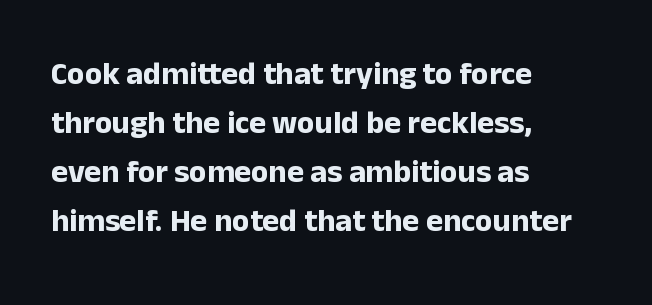
The string is rendered with underlining switched off. Successive baselines arrive at the customary interval. Tracking here is standard; glyphs follow each other at the usual distance. The setting favours the left margin, as ordinary paragraphs usually do.
